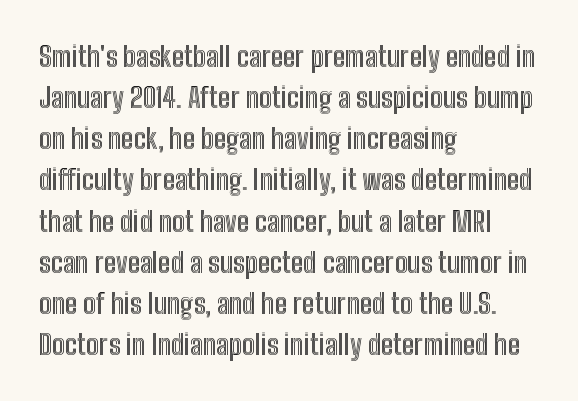
Q: Is the text italic (slanted)? A: No, it is upright.
Q: Is the text underlined? A: No.
Q: How is the paragraph aligned? A: Left-aligned.
Q: Is the spacing between letters normal or unusually wide? A: Normal.
Q: Is the spacing between lines tight, normal or loose? A: Normal.
Q: Width (condensed, normal, or wide)? A: Condensed.
Q: x-height? A: Medium.
Q: Monospaced? A: No.
